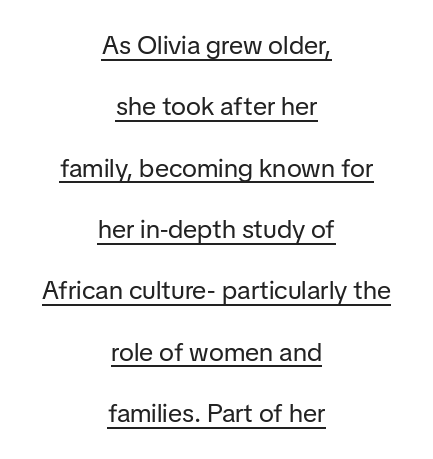
The image shows 26 px text type, upright; set centered, loose line spacing (2.36x), normal letter spacing, underlined.
